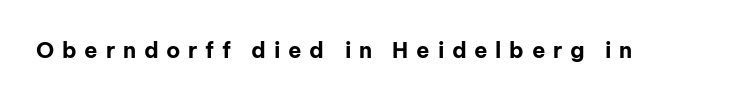
The string is rendered with underlining switched off. The face used here is rendered with a markedly widened letterfit. Summary of weight: heavy, a full bold. A typesetter would mark this as roman, not italic.
